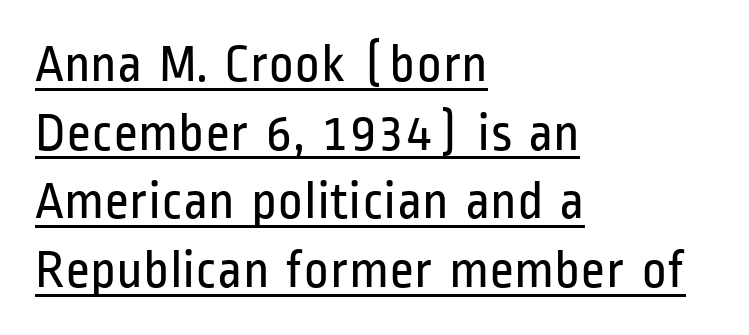
Q: Is the text bold? A: No.
Q: Is the text italic (slanted)? A: No, it is upright.
Q: Is the typeface a serif or a sans-serif typeface? A: Sans-serif.
Q: Is the text underlined? A: Yes.
Q: How is the paragraph aligned? A: Left-aligned.
Q: Is the spacing between letters normal or unusually wide? A: Normal.
Q: Is the spacing between lines tight, normal or loose? A: Normal.
Q: Width (condensed, normal, or wide)? A: Condensed.
Q: Stroke contrast? A: Low.
Q: x-height? A: Medium.
Q: Monospaced? A: No.
